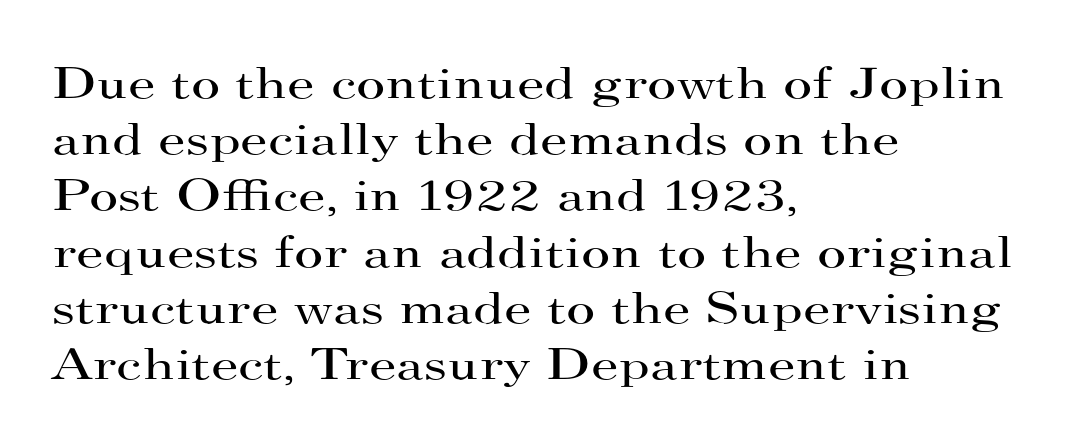
The rows are spaced the way most documents space them. The designer went with a serif here, giving each stem small feet. The font sits on the lighter half of the weight spectrum, regular included. Character widths vary here, with narrow letters taking less room than wide ones. In terms of posture, this sample is upright.
